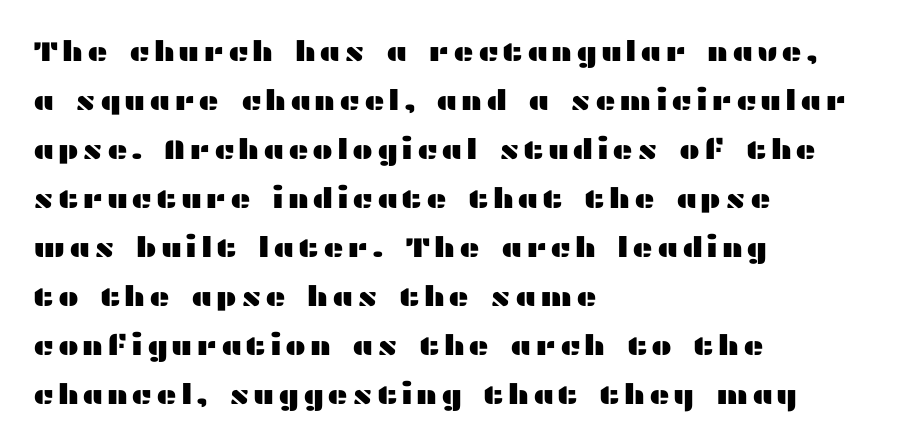
Q: Is the text italic (slanted)? A: No, it is upright.
Q: Is the typeface a serif or a sans-serif typeface? A: Sans-serif.
Q: Is the text underlined? A: No.
Q: How is the paragraph aligned? A: Left-aligned.
Q: Width (condensed, normal, or wide)? A: Wide.
Q: Stroke contrast? A: Medium.
Q: x-height? A: Medium.
Q: Monospaced? A: No.
